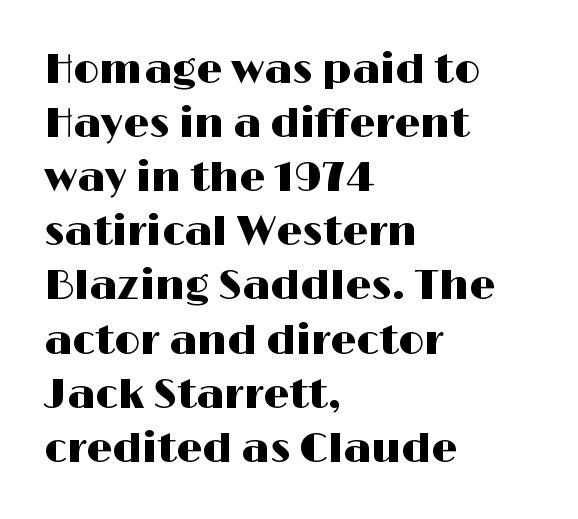
{"serif": "no", "italic": "no", "width": "wide", "stroke_contrast": "high", "x_height": "medium", "monospaced": "no", "underline": "no", "align": "left", "line_spacing": "normal", "line_spacing_ratio": 1.32, "letter_spacing": "normal", "letter_spacing_em": 0.0, "glyph_px": 41}
